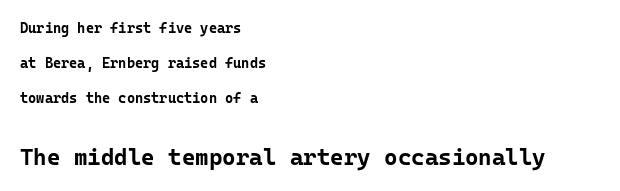
The image shows 23 px bold type, upright; set left-aligned, loose line spacing (2.49x), normal letter spacing, not underlined; the second (bottom) block is 1.64x larger.
